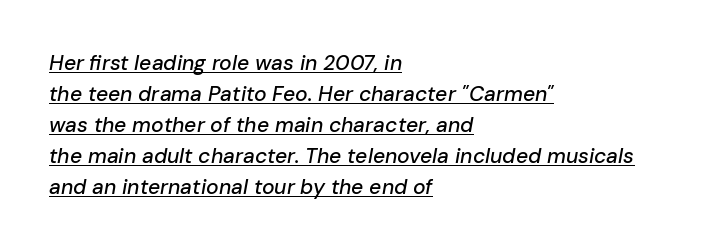
Here the glyphs are tracked normally, forming tight word shapes. The setting favours the left margin, as ordinary paragraphs usually do. The passage shown is underscored from start to finish. Compared with ordinary roman type, these characters are visibly tilted. This sample keeps an unexceptional amount of space between lines.
